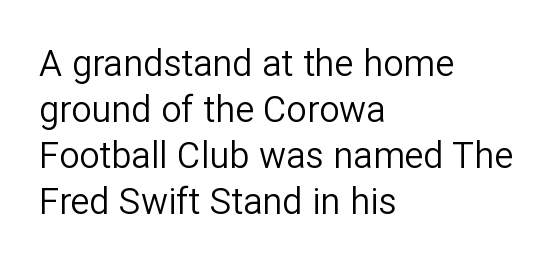
The image shows 36 px regular-weight sans-serif type, upright; set left-aligned, normal line spacing (1.28x), normal letter spacing, not underlined; low stroke contrast and a medium x-height.
